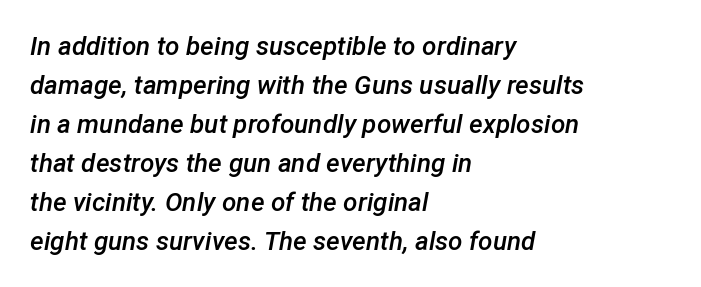
The rows are spaced the way most documents space them. Descenders are the only things crossing below the line. The paragraph has a hard left edge and a soft right edge. This rendering leaves character spacing at its baseline value.
